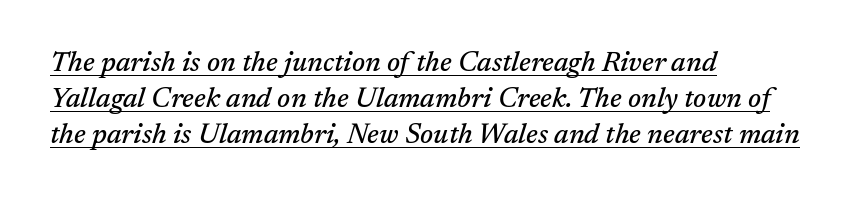
Q: Is the text italic (slanted)? A: Yes, it leans right by about 17 degrees.
Q: Is the typeface a serif or a sans-serif typeface? A: Serif.
Q: Is the text underlined? A: Yes.
Q: How is the paragraph aligned? A: Left-aligned.
Q: Is the spacing between letters normal or unusually wide? A: Normal.
Q: Is the spacing between lines tight, normal or loose? A: Normal.
Q: Width (condensed, normal, or wide)? A: Normal.
Q: Stroke contrast? A: Medium.
Q: x-height? A: Medium.
Q: Monospaced? A: No.
